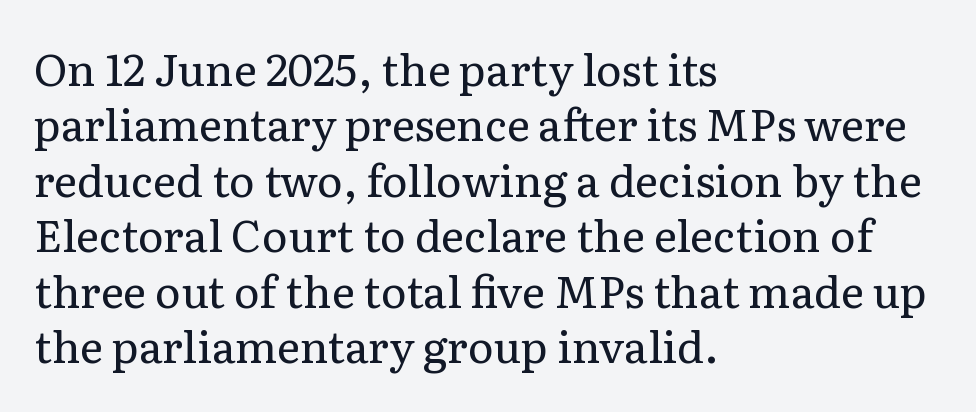
The image shows 44 px regular-weight serif type, upright; set left-aligned, normal line spacing (1.26x), normal letter spacing, not underlined; low stroke contrast and a medium x-height.
